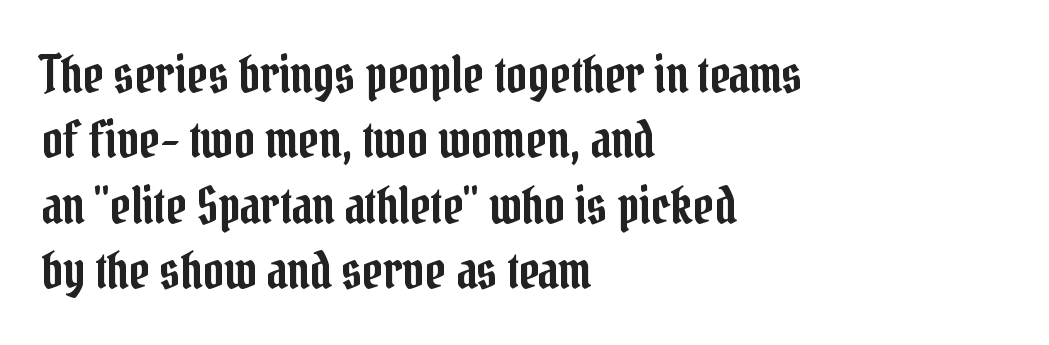
{"serif": "yes", "italic": "no", "width": "condensed", "stroke_contrast": "low", "x_height": "medium", "monospaced": "no", "underline": "no", "align": "left", "line_spacing": "normal", "line_spacing_ratio": 1.28, "letter_spacing": "normal", "letter_spacing_em": 0.0, "glyph_px": 51}
